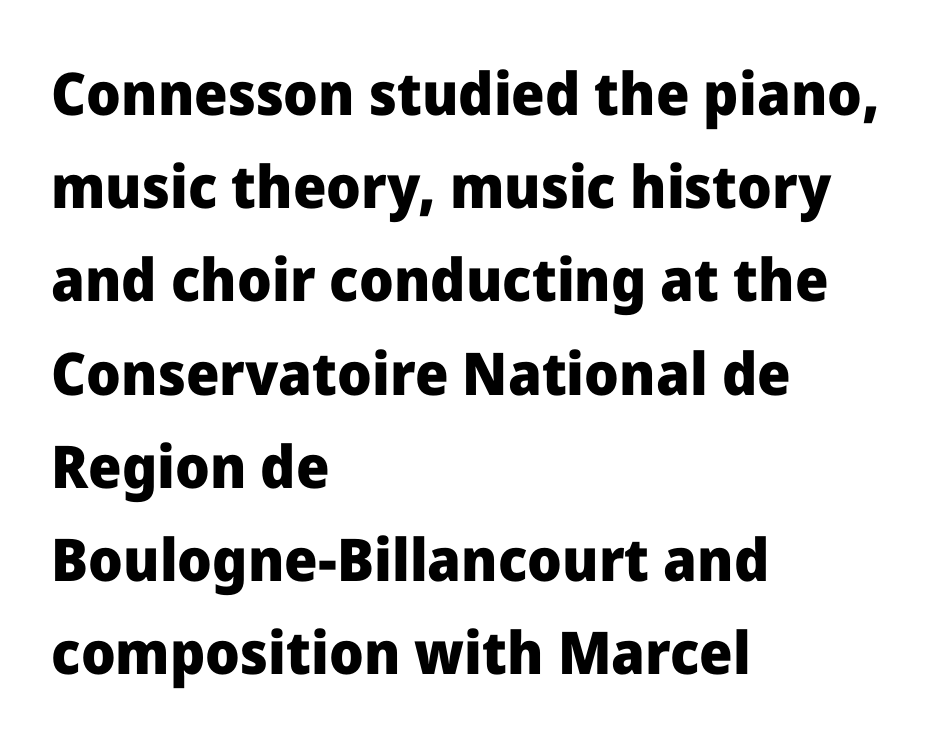
{"serif": "no", "italic": "no", "bold": "yes", "weight": "heavy", "width": "normal", "stroke_contrast": "low", "x_height": "medium", "monospaced": "no", "underline": "no", "align": "left", "line_spacing": "normal", "line_spacing_ratio": 1.58, "letter_spacing": "normal", "letter_spacing_em": 0.0, "glyph_px": 59}
